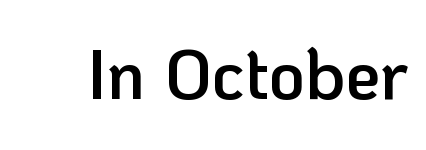
The designer went with a sans here, leaving each stem footless. The specimen reads as upright at a glance. Look at the tracking — it's just the regular setting, nothing added. You could not count columns in this text — the font is proportionally spaced.
